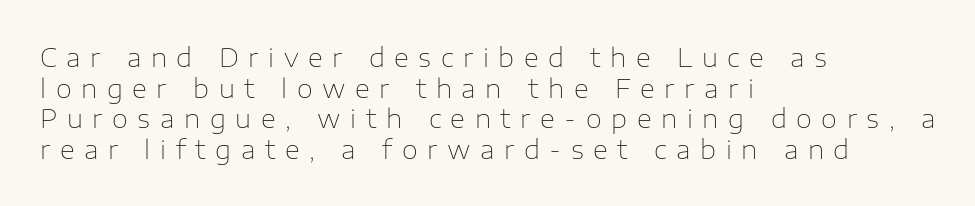
{"italic": "no", "bold": "no", "underline": "no", "align": "left", "line_spacing_ratio": 1.18, "letter_spacing": "wide", "letter_spacing_em": 0.37, "glyph_px": 26}
